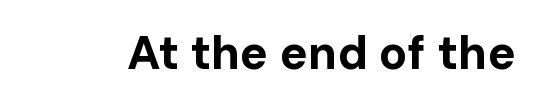
The letters advance in unequal steps, a hallmark of proportional type. The line texture is even and compact thanks to regular tracking. Look at the stroke-to-counter ratio: heavy, a bold. Classification — sans serif.
